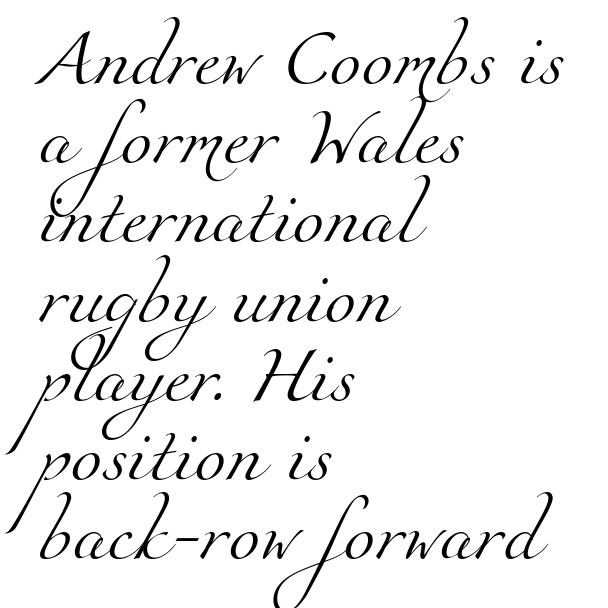
The image shows 57 px light serif type; set left-aligned, normal line spacing (1.39x), normal letter spacing, not underlined; medium stroke contrast and a small x-height.
